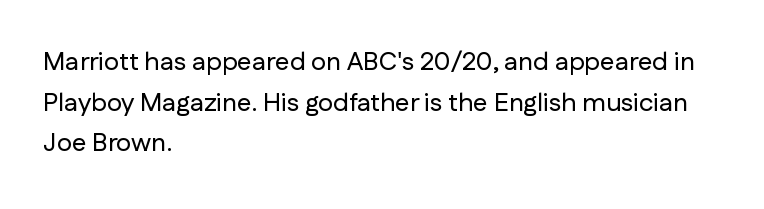
This rendering features lettering with no underline. How are the letters spaced? Ordinarily, with no added tracking. The setting favours the left margin, as ordinary paragraphs usually do. Does the lettering tilt? It doesn't — this is upright. Summary of vertical rhythm: regular, with standard interline spacing.
